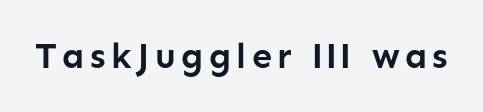
Font category for this specimen: sans-serif. The space directly below the letters is spotless. Is this a fixed-width face? No — the glyphs have proportional, varying widths. Plenty of ink on the page — the face is bold.
